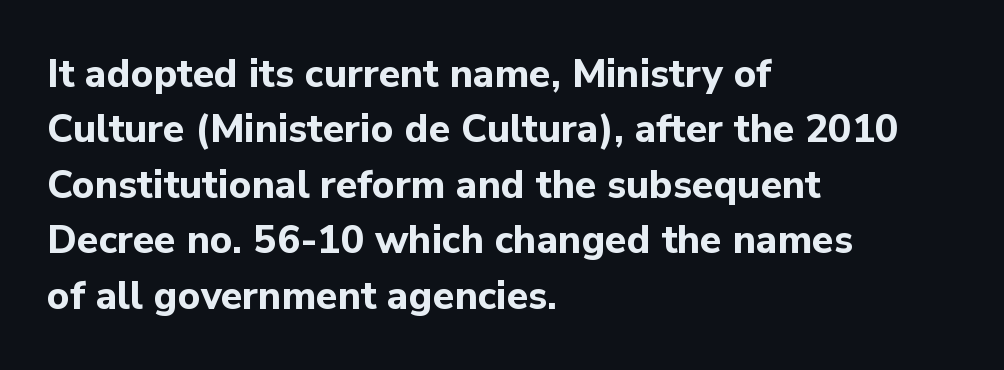
The image shows 39 px bold sans-serif type, upright; set left-aligned, normal line spacing (1.42x), normal letter spacing, not underlined; low stroke contrast and a medium x-height.
